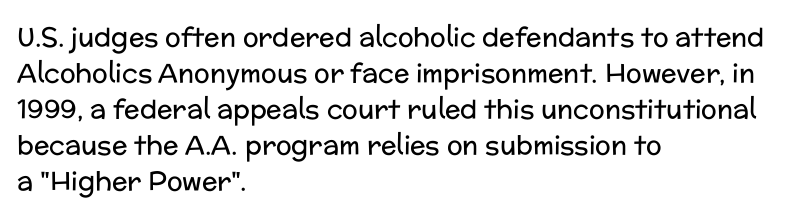
Q: Is the text bold? A: No.
Q: Is the text italic (slanted)? A: No, it is upright.
Q: Is the text underlined? A: No.
Q: How is the paragraph aligned? A: Left-aligned.
Q: Is the spacing between letters normal or unusually wide? A: Normal.
Q: Is the spacing between lines tight, normal or loose? A: Normal.
